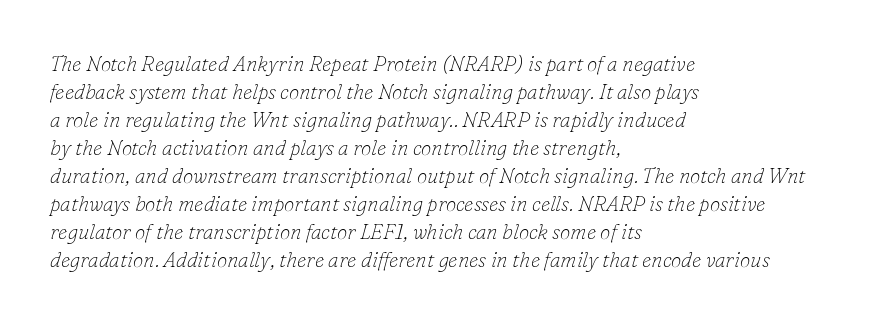
Vertical spacing — default. On a weight scale, this lands at 450 or below. Alignment: flush left. Looking at the ascenders, they clearly lean. Just letters on the line, the space beneath them empty.
